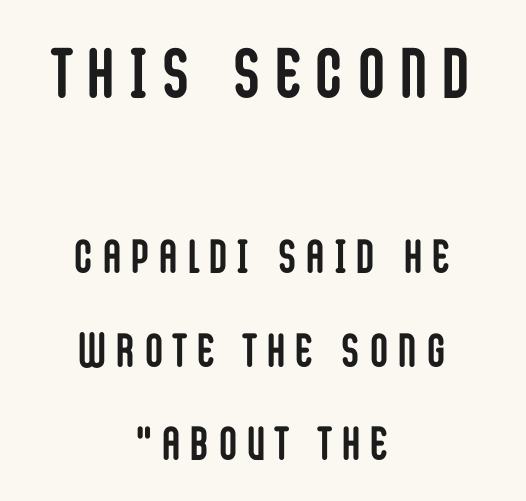
{"serif": "no", "italic": "no", "bold": "yes", "weight": "semibold", "width": "condensed", "stroke_contrast": "low", "x_height": "large", "monospaced": "no", "underline": "no", "align": "center", "line_spacing": "loose", "line_spacing_ratio": 1.99, "letter_spacing": "wide", "letter_spacing_em": 0.24, "larger_block": "first", "size_ratio": 1.49, "glyph_px": 70}
